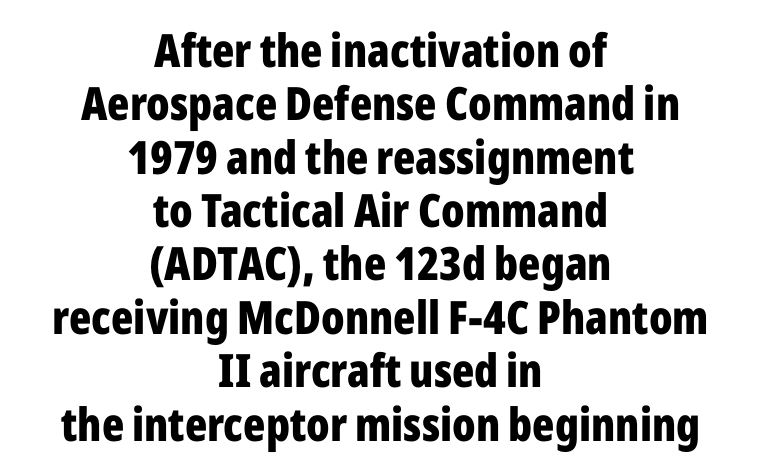
Does the copy run flush right? No — it is centered line by line. When letters stand straight like this, we call the style roman or upright. Classification — sans serif. The typesetting leans heavy: a genuine bold.
